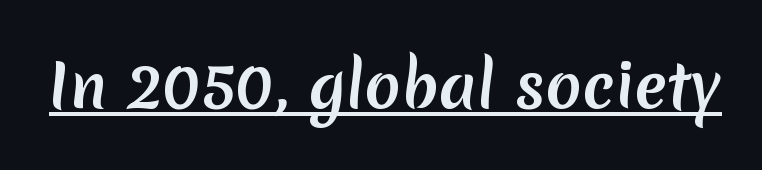
{"serif": "no", "bold": "yes", "weight": "semibold", "width": "normal", "stroke_contrast": "low", "x_height": "medium", "monospaced": "no", "underline": "yes", "letter_spacing": "normal", "letter_spacing_em": 0.0, "glyph_px": 60}
